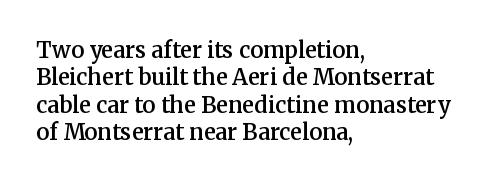
The image shows 22 px text type, upright; set left-aligned, normal line spacing (1.25x), normal letter spacing, not underlined.
